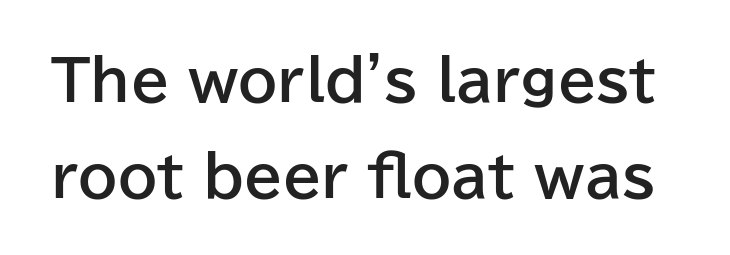
{"serif": "no", "italic": "no", "bold": "yes", "weight": "bold", "width": "normal", "stroke_contrast": "low", "x_height": "medium", "monospaced": "no", "underline": "no", "line_spacing_ratio": 1.71, "letter_spacing": "normal", "letter_spacing_em": 0.0, "glyph_px": 56}
